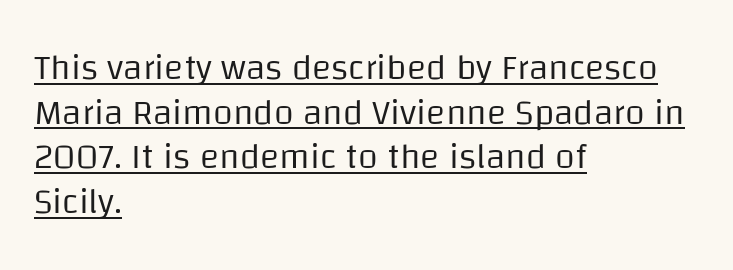
The image shows 36 px regular-weight sans-serif type, upright; set left-aligned, line spacing 1.24x, normal letter spacing, underlined; low stroke contrast and a large x-height.
